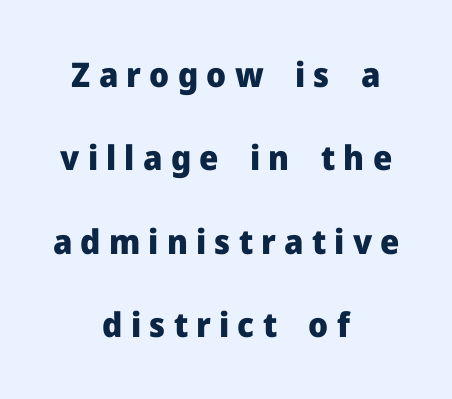
Q: Is the text bold? A: Yes.
Q: Is the text italic (slanted)? A: No, it is upright.
Q: Is the typeface a serif or a sans-serif typeface? A: Sans-serif.
Q: Is the text underlined? A: No.
Q: How is the paragraph aligned? A: Centered.
Q: Is the spacing between letters normal or unusually wide? A: Unusually wide.
Q: Is the spacing between lines tight, normal or loose? A: Loose.
Q: Width (condensed, normal, or wide)? A: Normal.
Q: Stroke contrast? A: Low.
Q: x-height? A: Medium.
Q: Monospaced? A: No.
